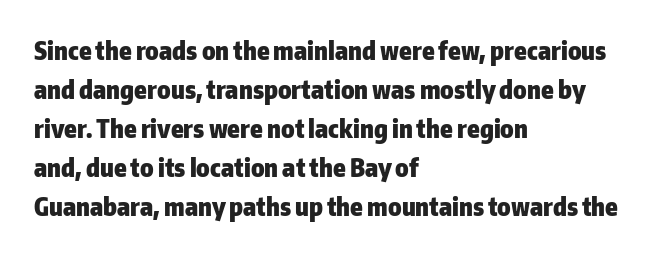
The image shows 25 px bold type, upright; set left-aligned, normal line spacing (1.56x), normal letter spacing, not underlined.
